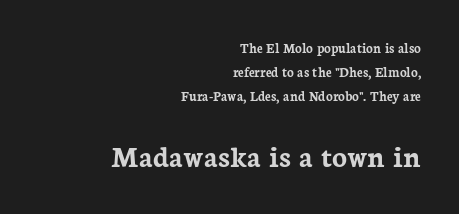
{"serif": "yes", "italic": "no", "bold": "yes", "weight": "semibold", "width": "normal", "stroke_contrast": "low", "x_height": "medium", "monospaced": "no", "underline": "no", "align": "right", "line_spacing_ratio": 1.72, "letter_spacing": "normal", "letter_spacing_em": 0.0, "larger_block": "second", "size_ratio": 2.21, "glyph_px": 31}
